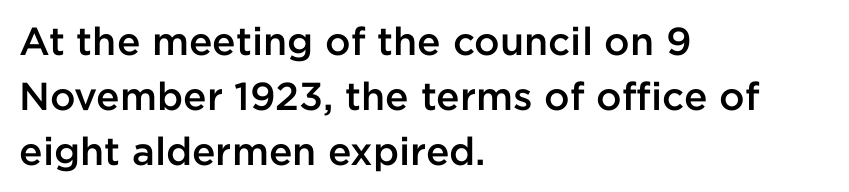
{"serif": "no", "italic": "no", "bold": "semi", "weight": "semibold", "width": "normal", "stroke_contrast": "low", "x_height": "medium", "monospaced": "no", "underline": "no", "align": "left", "line_spacing": "normal", "line_spacing_ratio": 1.41, "letter_spacing": "normal", "letter_spacing_em": 0.0, "glyph_px": 39}
